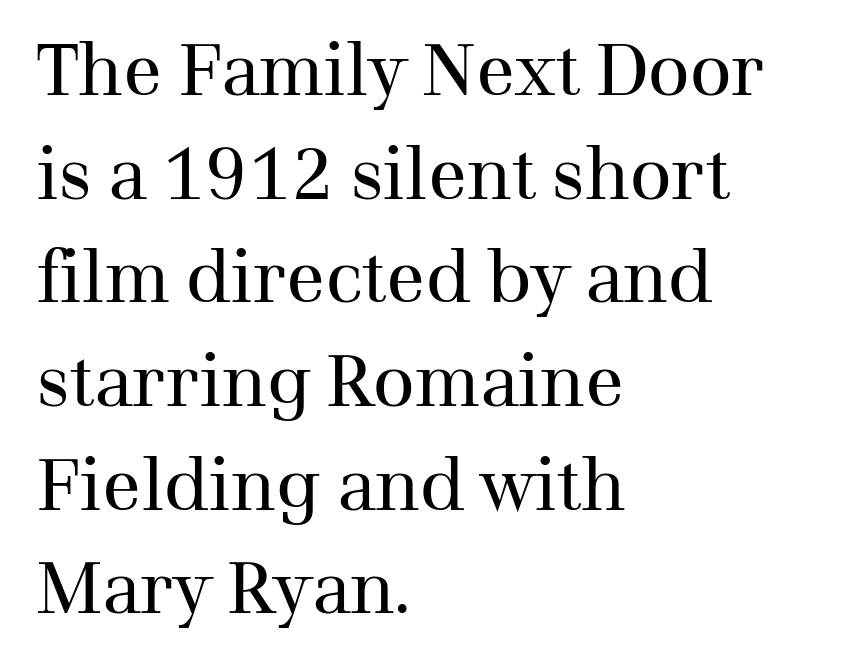
The image shows 72 px regular-weight serif type, upright; set left-aligned, normal line spacing (1.44x), normal letter spacing, not underlined; medium stroke contrast and a medium x-height.
